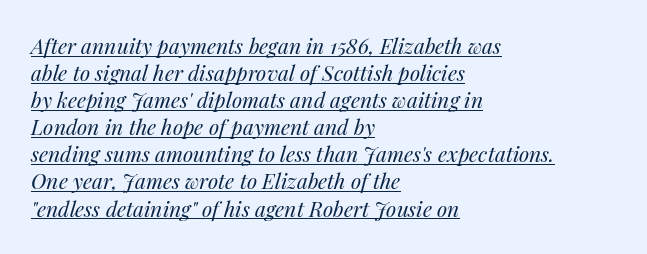
The image shows 21 px text type, italic (leaning right); set left-aligned, normal line spacing (1.29x), normal letter spacing, underlined.
